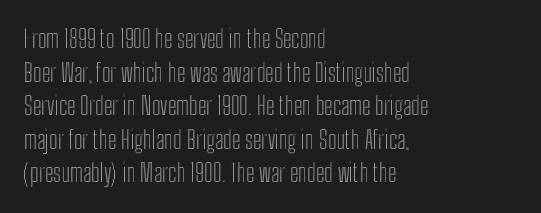
{"italic": "no", "underline": "no", "align": "left", "line_spacing": "normal", "line_spacing_ratio": 1.4, "letter_spacing": "normal", "letter_spacing_em": 0.0, "glyph_px": 24}
